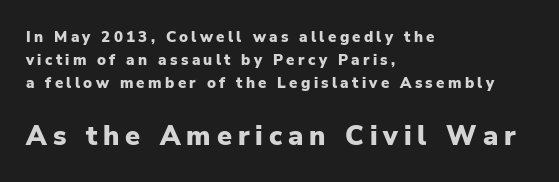
Q: Is the text bold? A: Yes.
Q: Is the text italic (slanted)? A: No, it is upright.
Q: Is the text underlined? A: No.
Q: How is the paragraph aligned? A: Left-aligned.
Q: Is the spacing between letters normal or unusually wide? A: Unusually wide.
Q: Is the spacing between lines tight, normal or loose? A: Normal.
Q: Which block of text is set in a larger size, the first (top) or the second (bottom)? A: The second (bottom) one.
